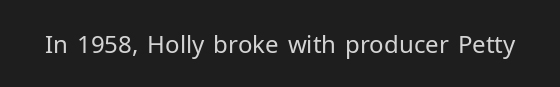
Q: Is the text bold? A: No.
Q: Is the text italic (slanted)? A: No, it is upright.
Q: Is the text underlined? A: No.
Q: Is the spacing between letters normal or unusually wide? A: Normal.
